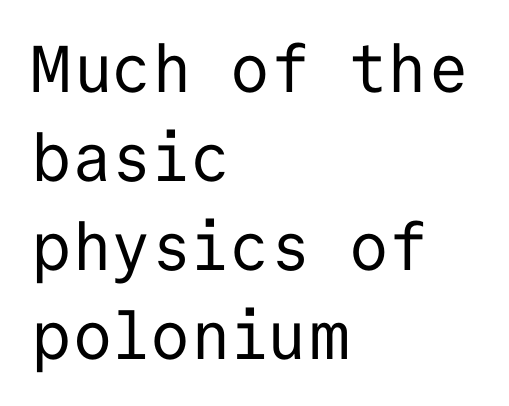
Q: Is the text bold? A: No.
Q: Is the text italic (slanted)? A: No, it is upright.
Q: Is the typeface a serif or a sans-serif typeface? A: Sans-serif.
Q: Is the text underlined? A: No.
Q: How is the paragraph aligned? A: Left-aligned.
Q: Is the spacing between letters normal or unusually wide? A: Normal.
Q: Is the spacing between lines tight, normal or loose? A: Normal.
Q: Width (condensed, normal, or wide)? A: Normal.
Q: Stroke contrast? A: Low.
Q: x-height? A: Medium.
Q: Monospaced? A: Yes.
